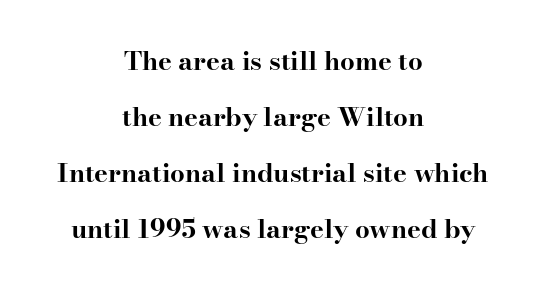
Q: Is the text bold? A: Yes.
Q: Is the text italic (slanted)? A: No, it is upright.
Q: Is the text underlined? A: No.
Q: How is the paragraph aligned? A: Centered.
Q: Is the spacing between letters normal or unusually wide? A: Normal.
Q: Is the spacing between lines tight, normal or loose? A: Loose.
